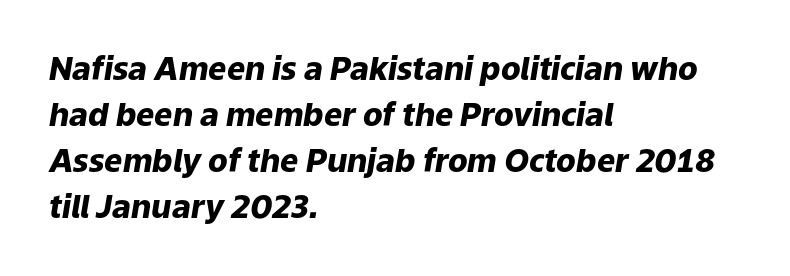
{"italic": "yes", "lean": "right", "slant_degrees": 9, "bold": "yes", "weight": "heavy", "width": "normal", "stroke_contrast": "low", "x_height": "medium", "monospaced": "no", "underline": "no", "align": "left", "line_spacing": "normal", "line_spacing_ratio": 1.44, "letter_spacing": "normal", "letter_spacing_em": 0.0, "glyph_px": 32}
